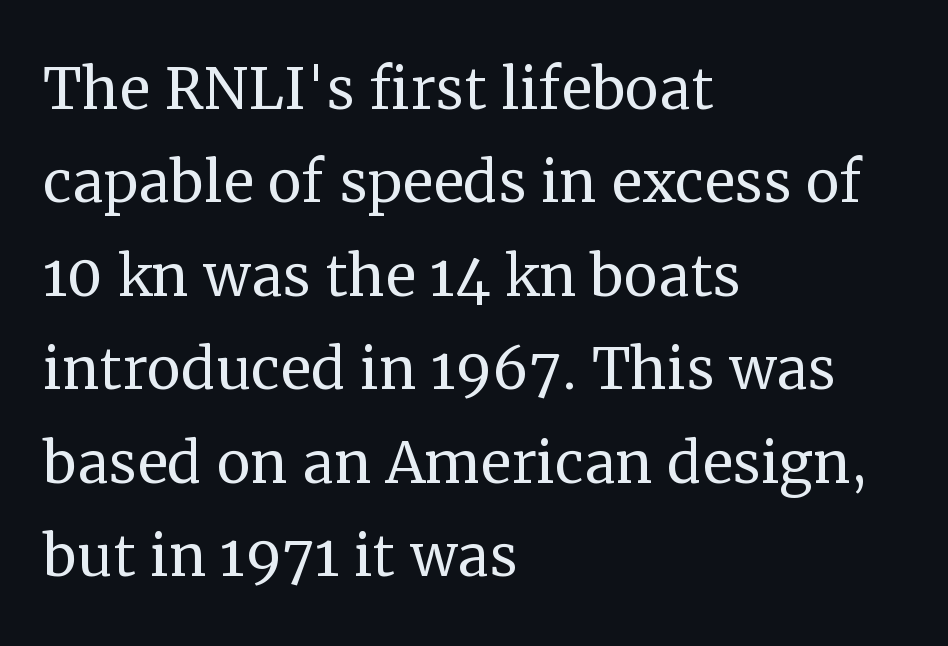
Quick note: underline off. Character widths vary here, with narrow letters taking less room than wide ones. Nobody touched the tracking dial on this one. These lines are set flush left with a ragged right edge. The letters stand upright; this is a roman face.
